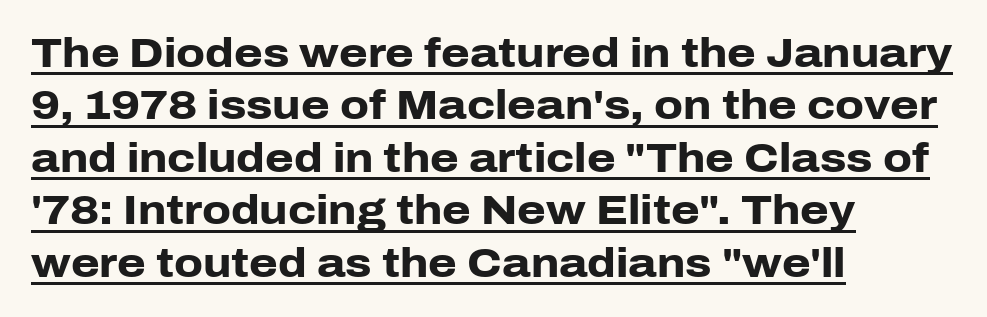
{"serif": "no", "italic": "no", "bold": "yes", "weight": "heavy", "width": "normal", "stroke_contrast": "low", "x_height": "medium", "monospaced": "no", "underline": "yes", "align": "left", "line_spacing": "normal", "line_spacing_ratio": 1.28, "letter_spacing": "normal", "letter_spacing_em": 0.0, "glyph_px": 41}
